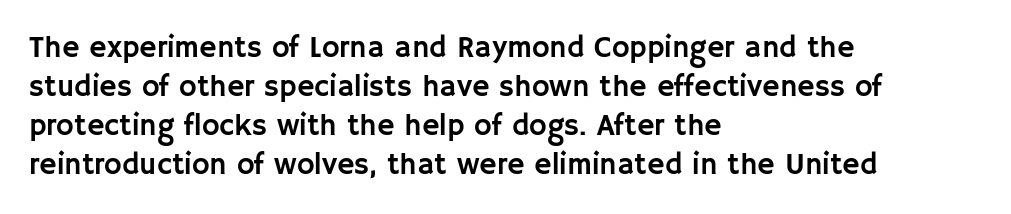
The face used here is rendered with its standard letterfit. Clear beneath every line of the passage. Teacher's note: observe the even left margin — that is flush-left alignment. It's the straight-up-and-down kind of type. Is this a fixed-width face? No — the glyphs have proportional, varying widths. The font family rendered here belongs to the sans-serif group.
